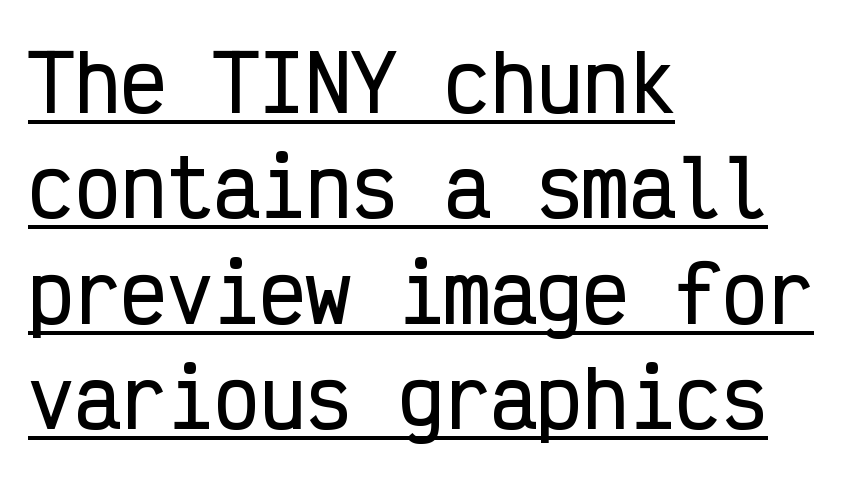
Ordinary non-slanted type is in use. A typesetter would call this leading conventional body-copy spacing. The rendering keeps characters at their native spacing. The rendering anchors every line to the left-hand side.
